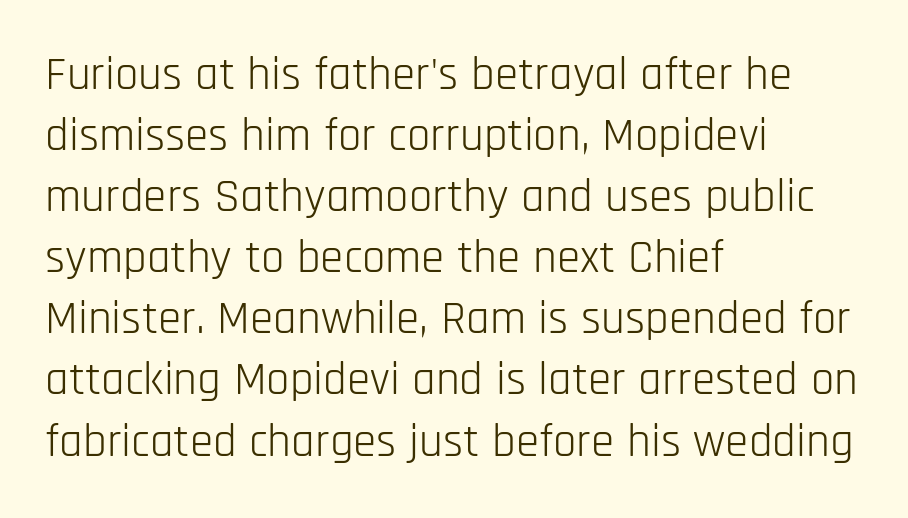
Words appear dense and cohesive because spacing is normal. Every stem runs plumb, perpendicular to the baseline. Is there much room between lines? A standard amount, neither cramped nor airy. The strokes carry an ordinary text weight at most. The glyphs are unaccompanied by any horizontal stroke below them.
